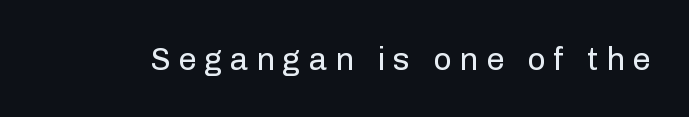
Inter-character spacing is expanded well beyond the font's built-in metrics. The rendering shows plain stroke endings on the letterforms — a sans-serif design. When letters stand straight like this, we call the style roman or upright. The typesetting does not lean heavy: it is not bold.
